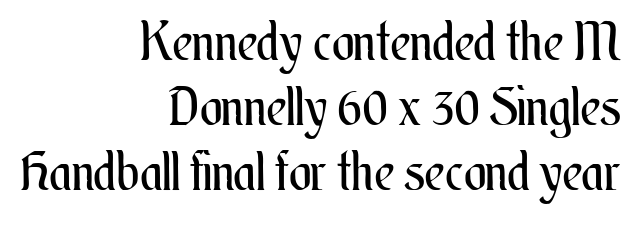
You can tell it's not italic because the verticals are truly vertical. The text block is weighted toward the right margin, trailing off unevenly leftward. The passage shown is not underscored anywhere. Does extra space separate the letters? No, they use regular spacing. The letters look calm and open, with moderate or lighter stems. Here the designer chose a conventional face with non-uniform glyph widths.
